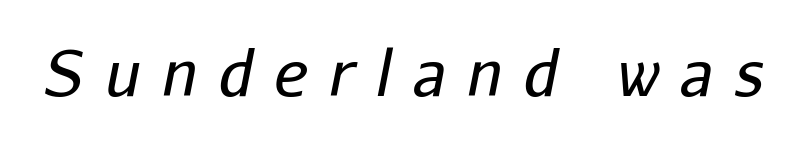
The image shows 63 px regular-weight type, italic (leaning right); set unusually wide letter spacing (+0.34 em), not underlined; low stroke contrast and a medium x-height.
